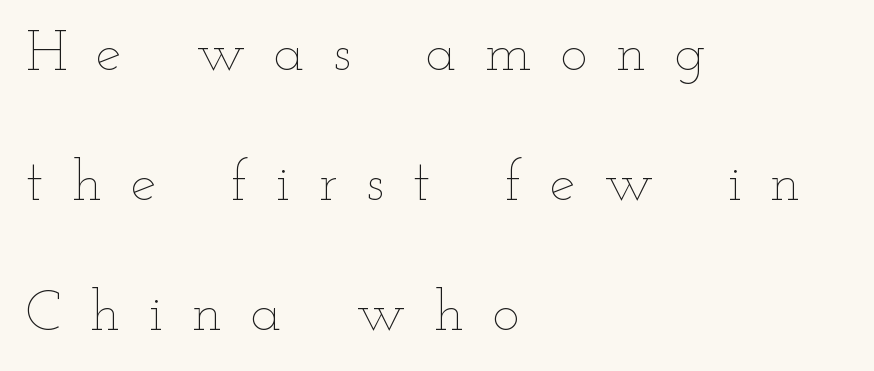
{"italic": "no", "bold": "no", "weight": "thin", "width": "wide", "stroke_contrast": "low", "x_height": "small", "monospaced": "no", "underline": "no", "align": "left", "line_spacing": "loose", "line_spacing_ratio": 2.24, "letter_spacing": "wide", "letter_spacing_em": 0.49, "glyph_px": 58}
